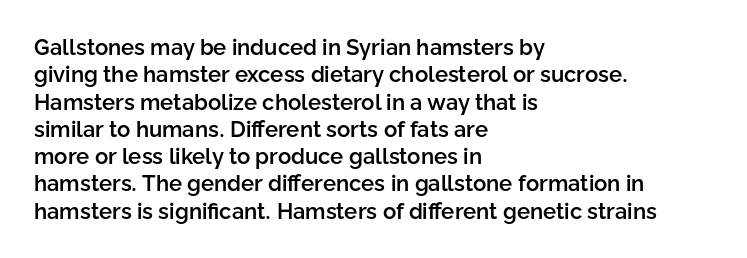
Q: Is the text bold? A: Semi-bold.
Q: Is the text italic (slanted)? A: No, it is upright.
Q: Is the text underlined? A: No.
Q: How is the paragraph aligned? A: Left-aligned.
Q: Is the spacing between letters normal or unusually wide? A: Normal.
